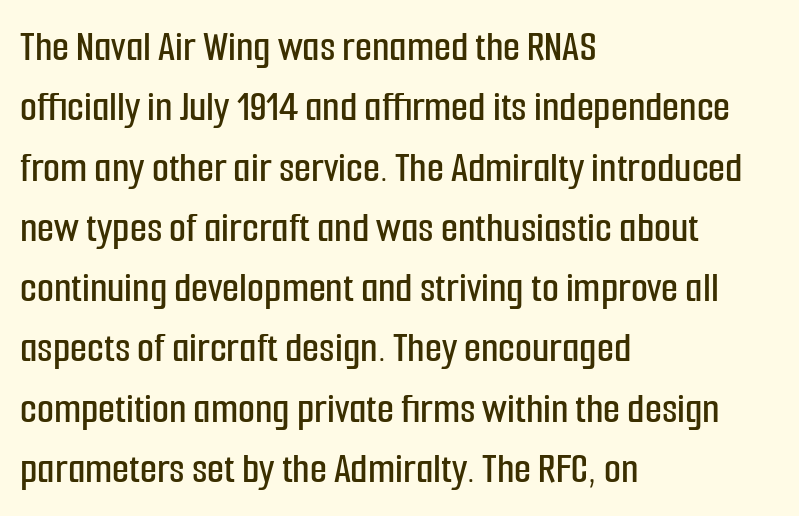
Unmarked baselines from the first word to the last. The ragged edge is on the right, which tells us the setting is flush left. Rendered with straight, roman letterforms. Quick note: interline space is typical. You could call the tracking neutral — neither tight nor loose.
